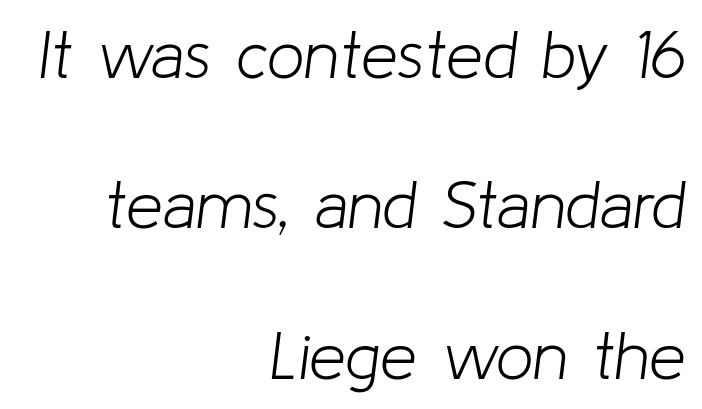
{"italic": "yes", "lean": "right", "slant_degrees": 8, "bold": "no", "weight": "light", "width": "normal", "stroke_contrast": "low", "x_height": "medium", "monospaced": "no", "underline": "no", "align": "right", "line_spacing": "loose", "line_spacing_ratio": 2.28, "letter_spacing": "normal", "letter_spacing_em": 0.0, "glyph_px": 66}
